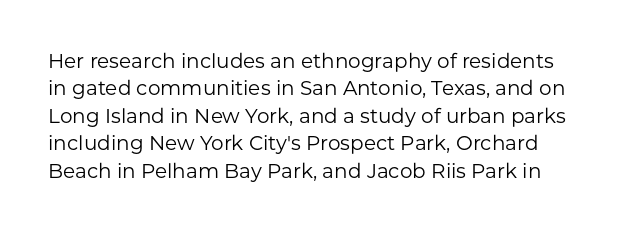
Every stem runs plumb, perpendicular to the baseline. Summary of weight: not heavy and not bold. The space directly below the letters is spotless. Regular leading. Between one letter and the next there's only the usual sliver of space.
